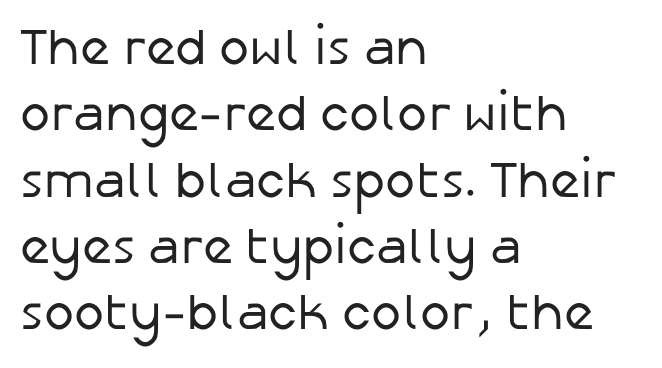
Q: Is the text bold? A: No.
Q: Is the text italic (slanted)? A: No, it is upright.
Q: Is the typeface a serif or a sans-serif typeface? A: Sans-serif.
Q: Is the text underlined? A: No.
Q: How is the paragraph aligned? A: Left-aligned.
Q: Is the spacing between letters normal or unusually wide? A: Normal.
Q: Is the spacing between lines tight, normal or loose? A: Normal.
Q: Width (condensed, normal, or wide)? A: Normal.
Q: Stroke contrast? A: Low.
Q: x-height? A: Medium.
Q: Monospaced? A: No.
